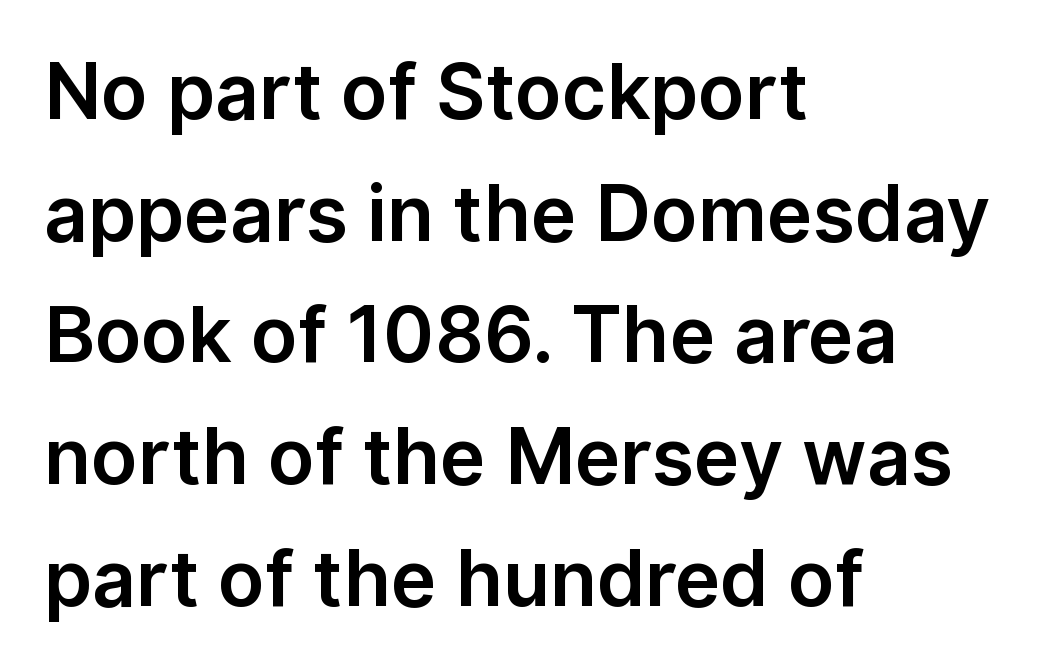
These lines were composed using upright roman letters. Proportional: the letters do not fall into vertical columns. Vertical spacing — default. Left-aligned paragraph, ragged on the right. The glyphs in this specimen are sans serif.
